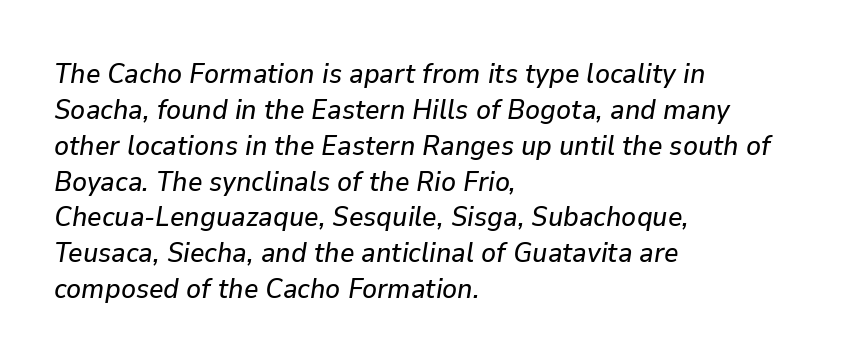
{"italic": "yes", "lean": "right", "slant_degrees": 9, "width": "normal", "stroke_contrast": "low", "x_height": "medium", "monospaced": "no", "underline": "no", "align": "left", "line_spacing": "normal", "line_spacing_ratio": 1.28, "letter_spacing": "normal", "letter_spacing_em": 0.0, "glyph_px": 28}
